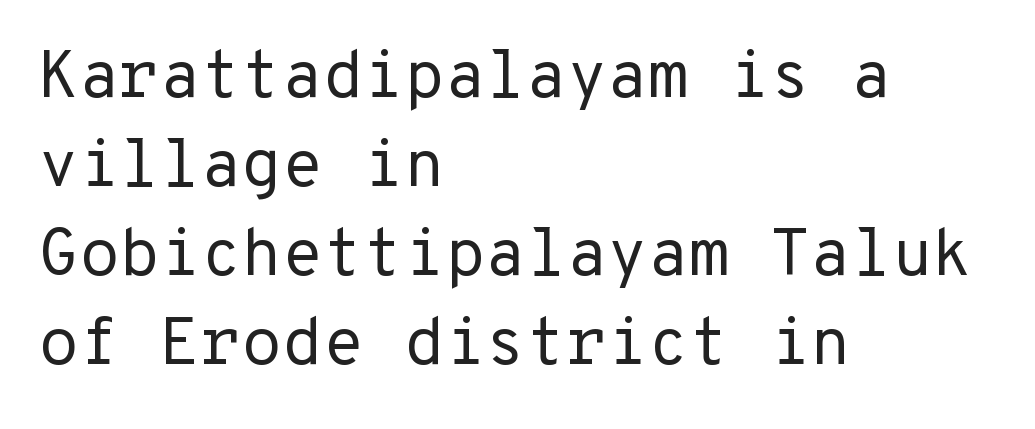
{"serif": "no", "italic": "no", "bold": "no", "weight": "regular", "width": "normal", "stroke_contrast": "low", "x_height": "medium", "monospaced": "yes", "underline": "no", "align": "left", "line_spacing": "normal", "line_spacing_ratio": 1.35, "letter_spacing": "normal", "letter_spacing_em": 0.0, "glyph_px": 66}
